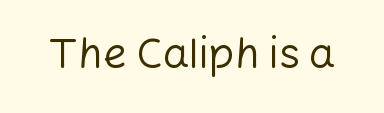
Q: Is the text bold? A: No.
Q: Is the text italic (slanted)? A: No, it is upright.
Q: Is the typeface a serif or a sans-serif typeface? A: Sans-serif.
Q: Is the text underlined? A: No.
Q: Is the spacing between letters normal or unusually wide? A: Normal.
Q: Width (condensed, normal, or wide)? A: Normal.
Q: Stroke contrast? A: Low.
Q: x-height? A: Medium.
Q: Monospaced? A: No.
